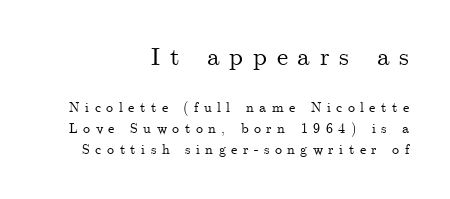
Interline gaps are of average width in this sample. Each word looks stretched out because of the extra space between its letters. Is there any slant? The stems are plumb. Nobody drew a line under any word here. The emphasis by scale lands on block number one, above. Which margin do the lines hug? The right one — the left edge is uneven.
